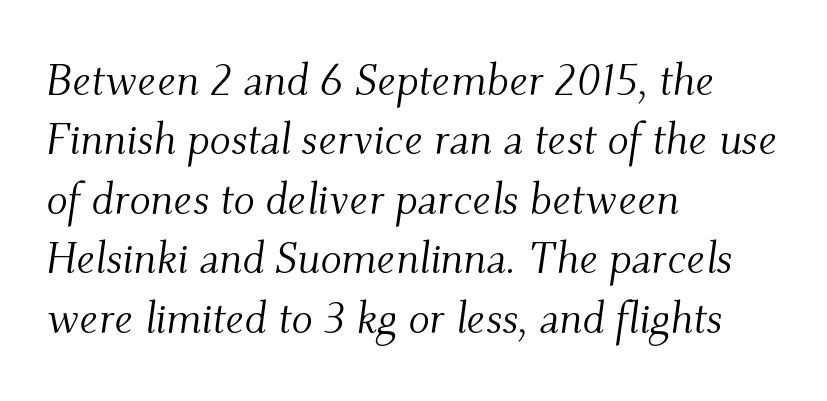
Ink coverage per letter is moderate at most. Anything drawn beneath the words? Only blank space. The letters sit at their default tracking, neither squeezed nor spread. The whole block is typeset with a tilt. Proportional: the letters do not fall into vertical columns. A serif font was chosen for this passage.
